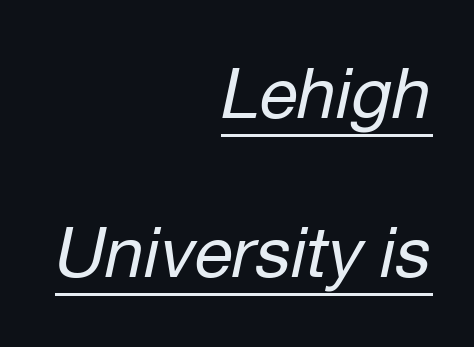
{"italic": "yes", "lean": "right", "slant_degrees": 12, "bold": "no", "weight": "regular", "width": "normal", "stroke_contrast": "low", "x_height": "medium", "monospaced": "no", "underline": "yes", "align": "right", "line_spacing": "loose", "line_spacing_ratio": 2.27, "letter_spacing": "normal", "letter_spacing_em": 0.0, "glyph_px": 70}
